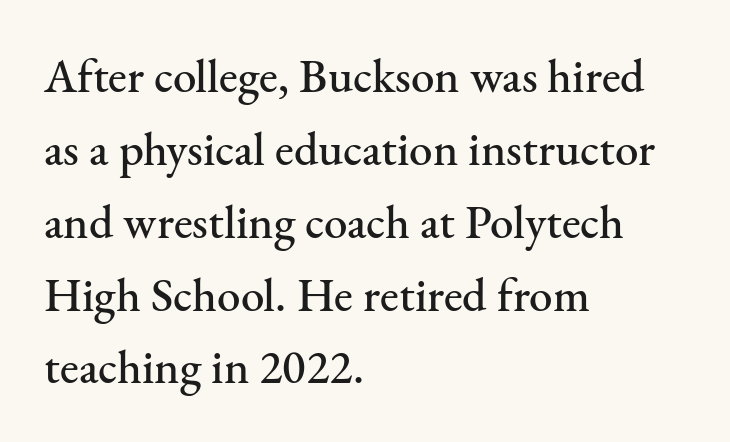
The image shows 47 px serif type, upright; set left-aligned, normal line spacing (1.55x), normal letter spacing, not underlined; medium stroke contrast and a small x-height.
